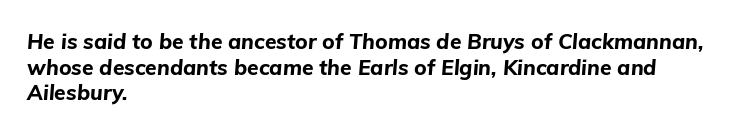
Q: Is the text bold? A: Yes.
Q: Is the text italic (slanted)? A: Yes, it leans right by about 5 degrees.
Q: Is the text underlined? A: No.
Q: How is the paragraph aligned? A: Left-aligned.
Q: Is the spacing between letters normal or unusually wide? A: Normal.
